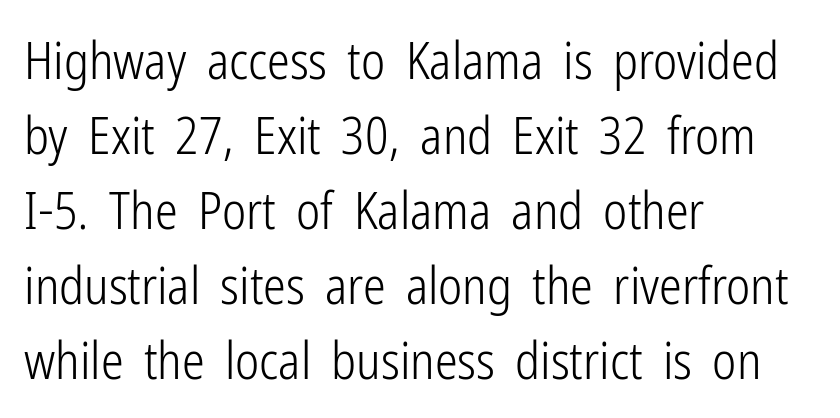
The image shows 51 px light, condensed sans-serif type, upright; set left-aligned, normal line spacing (1.47x), normal letter spacing, not underlined; low stroke contrast and a medium x-height.
